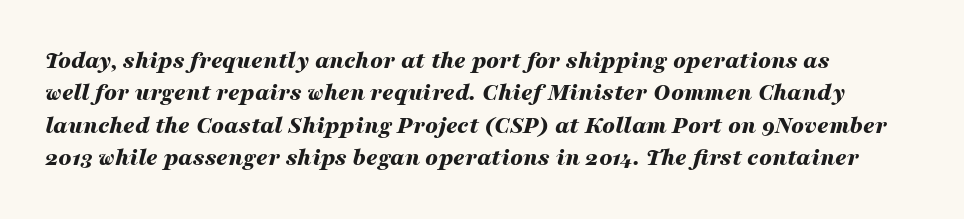
The gaps between neighbouring characters are ordinary and unremarkable. Beneath every word, the page is bare. The characters look thick and weighty, a clear bold. Caption: multi-line text, flush left, ragged right. The leading is moderate, giving the passage an even texture.
